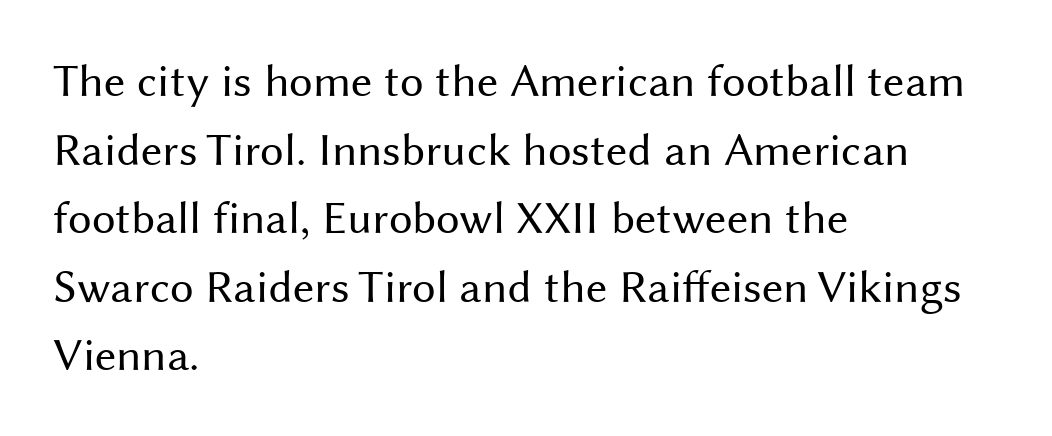
A roman cut, with each character standing at attention. Weight: in the light-to-regular range. In terms of letterform style, serifs are entirely absent. Check under the words: just untouched page.
